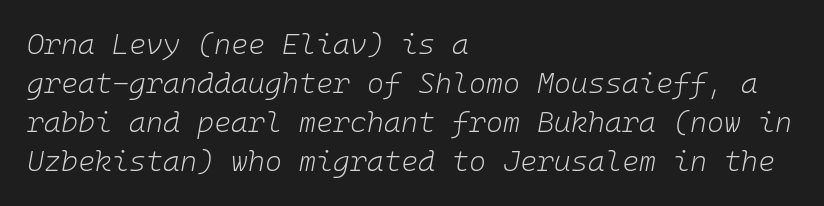
{"italic": "yes", "lean": "right", "slant_degrees": 10, "bold": "no", "weight": "light", "width": "normal", "stroke_contrast": "low", "x_height": "medium", "monospaced": "yes", "underline": "no", "align": "left", "line_spacing": "normal", "line_spacing_ratio": 1.35, "letter_spacing": "normal", "letter_spacing_em": 0.0, "glyph_px": 29}
